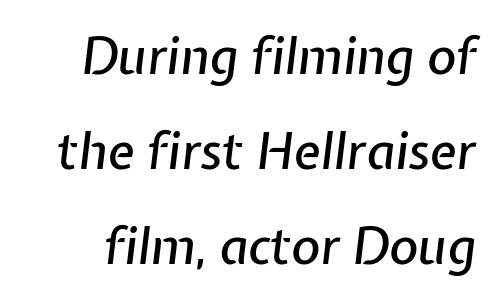
Q: Is the text italic (slanted)? A: Yes, it leans right by about 7 degrees.
Q: Is the text underlined? A: No.
Q: Is the spacing between letters normal or unusually wide? A: Normal.
Q: Is the spacing between lines tight, normal or loose? A: Loose.
Q: Width (condensed, normal, or wide)? A: Normal.
Q: Stroke contrast? A: Low.
Q: x-height? A: Medium.
Q: Monospaced? A: No.
